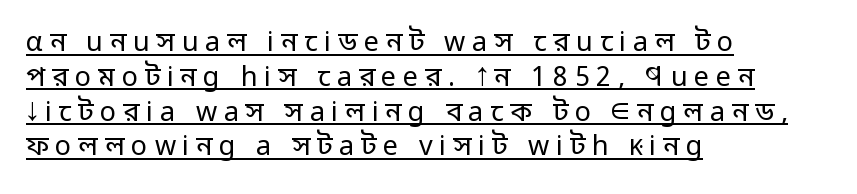
{"italic": "no", "bold": "no", "underline": "yes", "align": "left", "line_spacing": "normal", "line_spacing_ratio": 1.29, "letter_spacing": "wide", "letter_spacing_em": 0.25, "glyph_px": 27}
